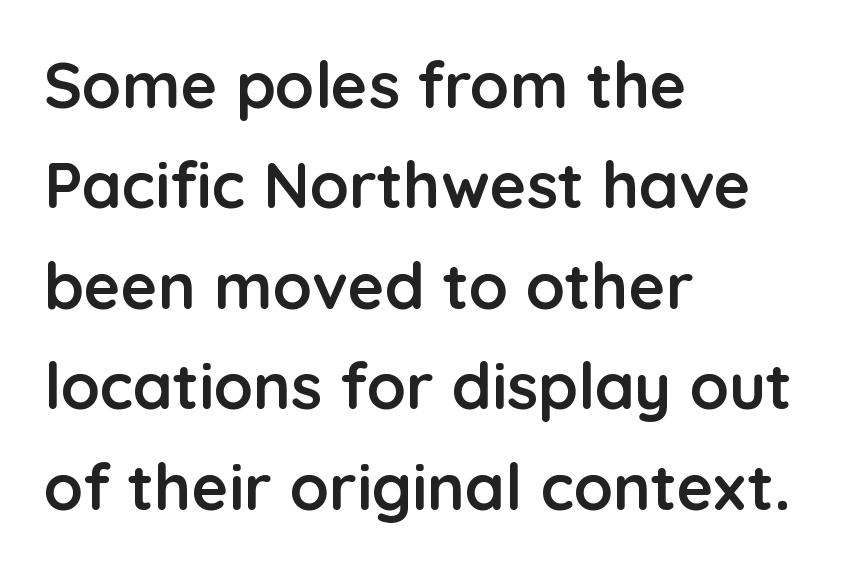
Q: Is the text bold? A: Yes.
Q: Is the text italic (slanted)? A: No, it is upright.
Q: Is the typeface a serif or a sans-serif typeface? A: Sans-serif.
Q: Is the text underlined? A: No.
Q: How is the paragraph aligned? A: Left-aligned.
Q: Is the spacing between letters normal or unusually wide? A: Normal.
Q: Is the spacing between lines tight, normal or loose? A: Normal.
Q: Width (condensed, normal, or wide)? A: Normal.
Q: Stroke contrast? A: Low.
Q: x-height? A: Medium.
Q: Monospaced? A: No.
